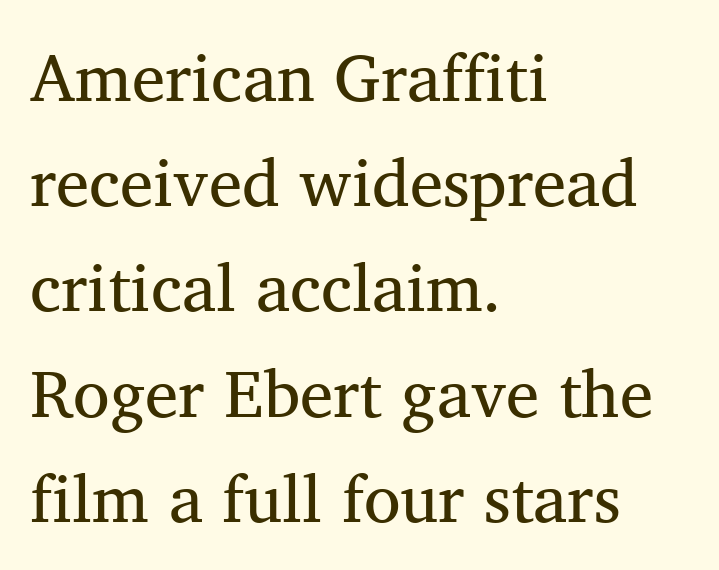
The image shows 67 px regular-weight serif type, upright; set left-aligned, normal line spacing (1.57x), normal letter spacing, not underlined; medium stroke contrast and a medium x-height.
